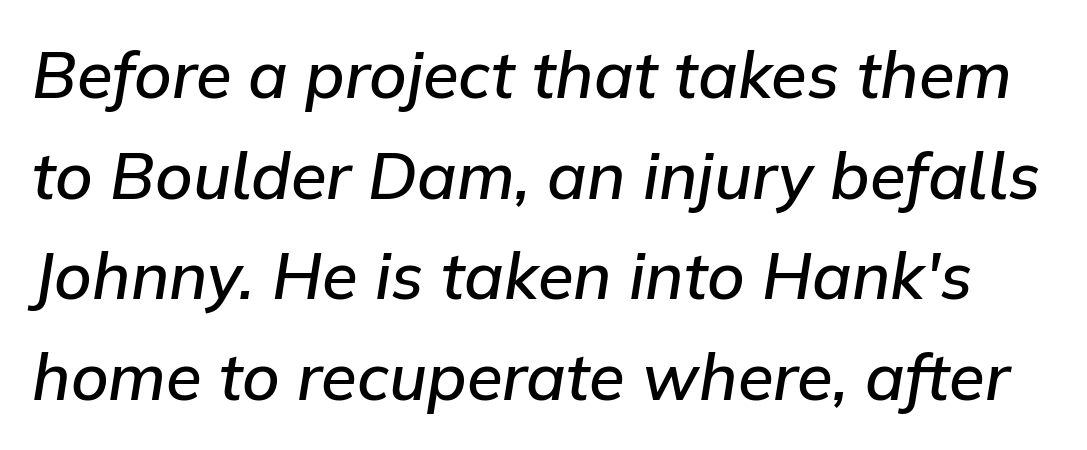
Rows of type keep a routine distance in the vertical direction. The rendering uses natural spacing where letterforms have individual widths. In terms of letterspacing, this is plain default setting. Designer's note — italics engaged. The glyphs are unaccompanied by any horizontal stroke below them. Notice the strokes are somewhat thickened but not fully heavy: this is a semibold.
